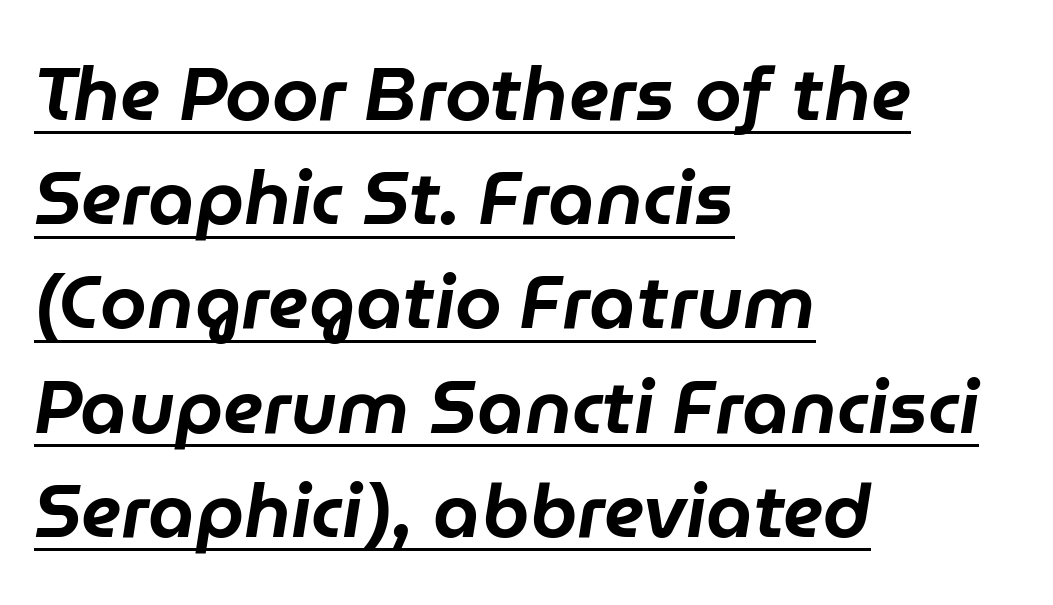
Q: Is the text italic (slanted)? A: Yes, it leans right by about 9 degrees.
Q: Is the text underlined? A: Yes.
Q: How is the paragraph aligned? A: Left-aligned.
Q: Is the spacing between letters normal or unusually wide? A: Normal.
Q: Is the spacing between lines tight, normal or loose? A: Normal.
Q: Width (condensed, normal, or wide)? A: Normal.
Q: Stroke contrast? A: Low.
Q: x-height? A: Medium.
Q: Monospaced? A: No.
